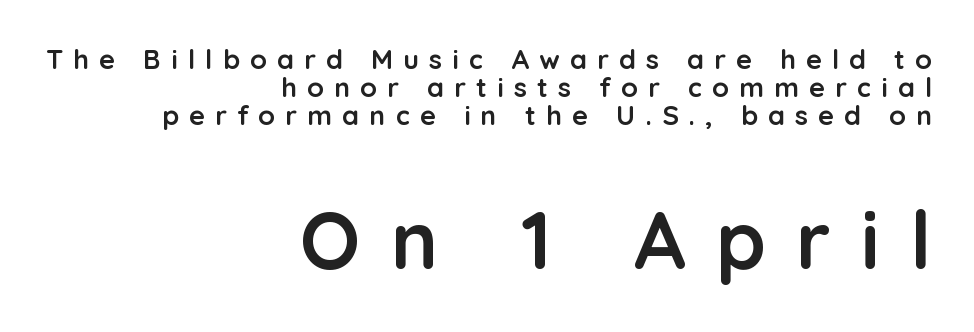
The image shows 80 px semibold sans-serif type, upright; set right-aligned, tight line spacing (1.03x), unusually wide letter spacing (+0.38 em), not underlined; the second (bottom) block is 2.96x larger; low stroke contrast and a medium x-height.
